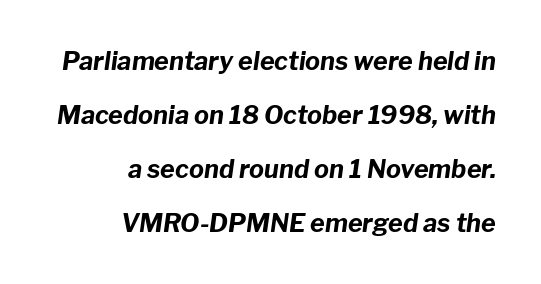
The image shows 25 px bold type, italic (leaning right); set right-aligned, loose line spacing (2.16x), normal letter spacing, not underlined.
